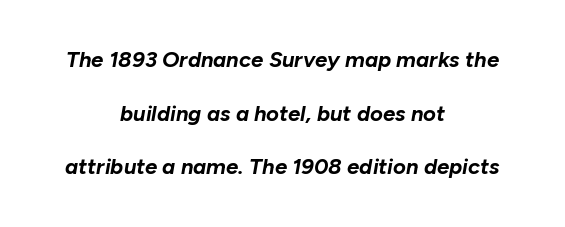
The image shows 22 px bold type, italic (leaning right); set centered, loose line spacing (2.44x), normal letter spacing, not underlined.
